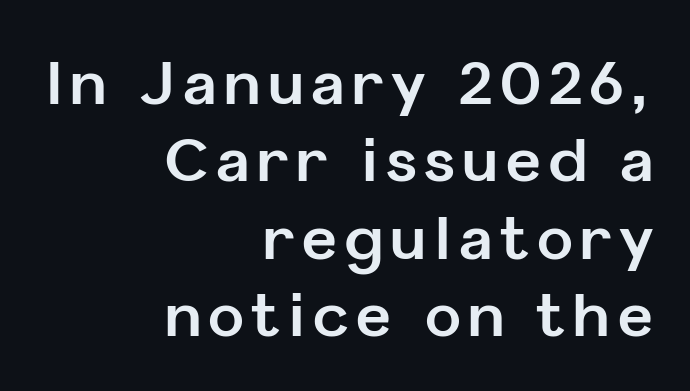
Q: Is the text bold? A: Yes.
Q: Is the text italic (slanted)? A: No, it is upright.
Q: Is the typeface a serif or a sans-serif typeface? A: Sans-serif.
Q: Is the text underlined? A: No.
Q: How is the paragraph aligned? A: Right-aligned.
Q: Is the spacing between lines tight, normal or loose? A: Normal.
Q: Width (condensed, normal, or wide)? A: Normal.
Q: Stroke contrast? A: Low.
Q: x-height? A: Medium.
Q: Monospaced? A: No.
